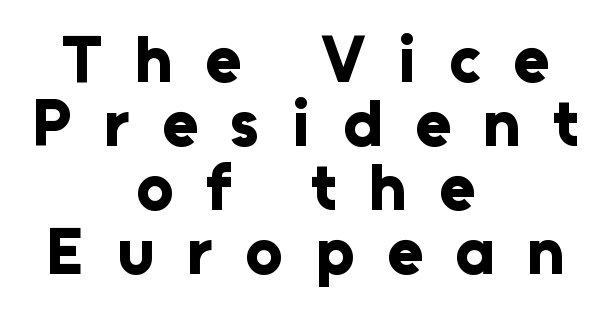
The image shows 66 px bold sans-serif type, upright; set centered, tight line spacing (0.97x), unusually wide letter spacing (+0.49 em), not underlined; low stroke contrast and a medium x-height.
